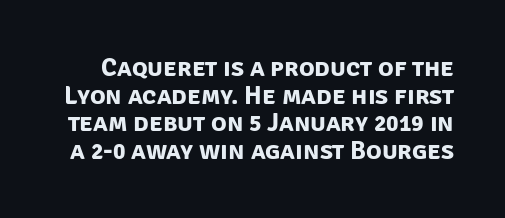
The image shows 26 px bold type; set tight line spacing (1.06x), normal letter spacing, not underlined.
